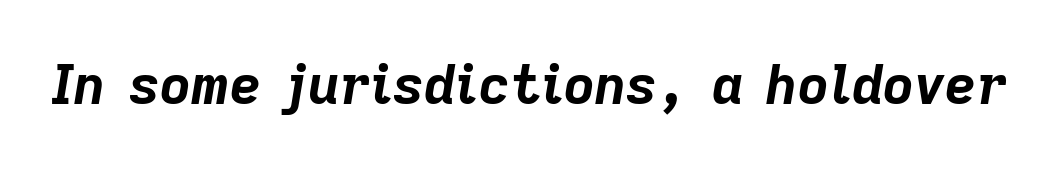
{"italic": "yes", "lean": "right", "slant_degrees": 9, "bold": "yes", "weight": "bold", "width": "normal", "stroke_contrast": "low", "x_height": "medium", "monospaced": "no", "underline": "no", "letter_spacing": "normal", "letter_spacing_em": 0.0, "glyph_px": 54}
